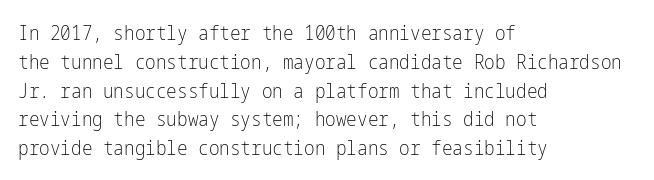
Vertical strokes here are truly vertical. The typesetting does not lean heavy: it is not bold. These lines keep a tight, regular rhythm from letter to letter. Anything drawn beneath the words? Only blank space. The designer left line spacing at the default. Caption: multi-line text, flush left, ragged right.
